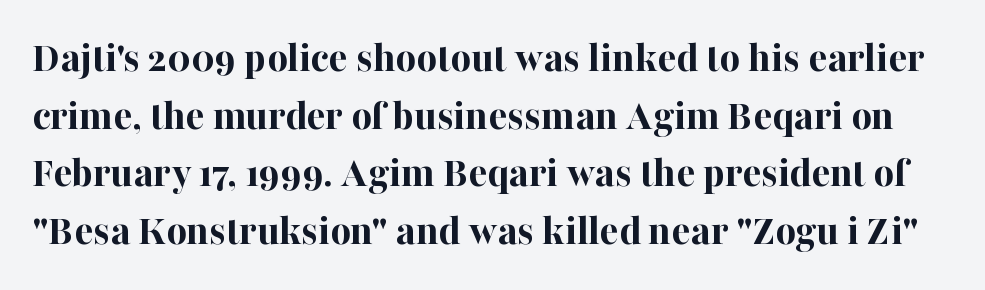
Q: Is the text bold? A: Yes.
Q: Is the text italic (slanted)? A: No, it is upright.
Q: Is the typeface a serif or a sans-serif typeface? A: Serif.
Q: Is the text underlined? A: No.
Q: Is the spacing between letters normal or unusually wide? A: Normal.
Q: Is the spacing between lines tight, normal or loose? A: Normal.
Q: Width (condensed, normal, or wide)? A: Normal.
Q: Stroke contrast? A: High.
Q: x-height? A: Medium.
Q: Monospaced? A: No.
